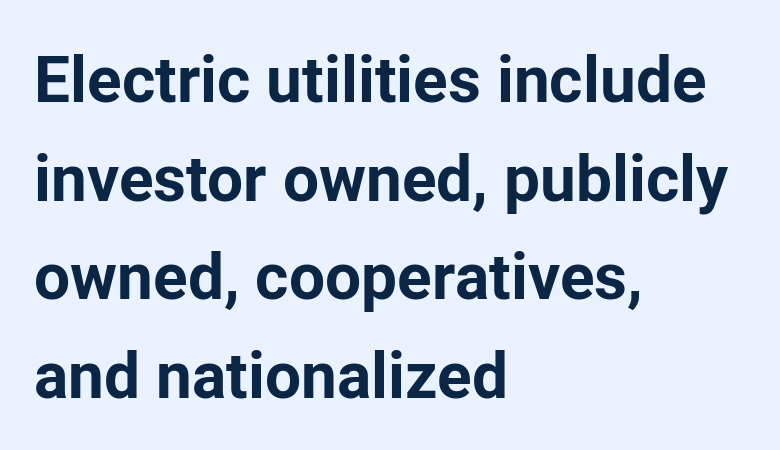
Typographically, this falls in the sans-serif category. Rendered with straight, roman letterforms. The rendering keeps characters at their native spacing. Note the varied advance widths — an 'i' is clearly narrower than an 'm'. Heft: maximum for text — a bold.
